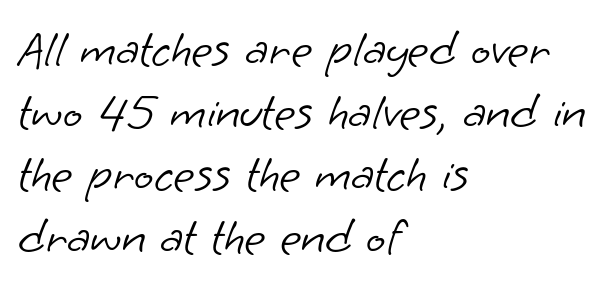
Q: Is the text bold? A: No.
Q: Is the typeface a serif or a sans-serif typeface? A: Sans-serif.
Q: Is the text underlined? A: No.
Q: How is the paragraph aligned? A: Left-aligned.
Q: Is the spacing between letters normal or unusually wide? A: Normal.
Q: Width (condensed, normal, or wide)? A: Normal.
Q: Stroke contrast? A: Low.
Q: x-height? A: Small.
Q: Monospaced? A: No.
